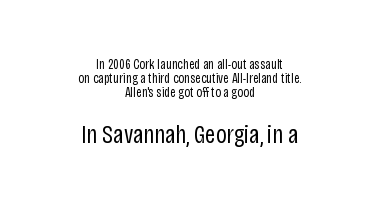
Short note: letters normally spaced. The space directly below the letters is spotless. Typesetter's note — lower block bumped up in size, upper block left smaller. Tightly led — the rows are bunched. Centered paragraph, ragged on both sides. Italic: no, the glyphs are upright roman.
